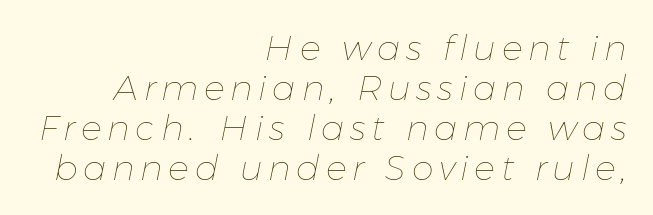
Q: Is the text bold? A: No.
Q: Is the text italic (slanted)? A: Yes, it leans right by about 11 degrees.
Q: Is the text underlined? A: No.
Q: How is the paragraph aligned? A: Right-aligned.
Q: Is the spacing between lines tight, normal or loose? A: Tight.
Q: Width (condensed, normal, or wide)? A: Normal.
Q: Stroke contrast? A: Low.
Q: x-height? A: Medium.
Q: Monospaced? A: No.
